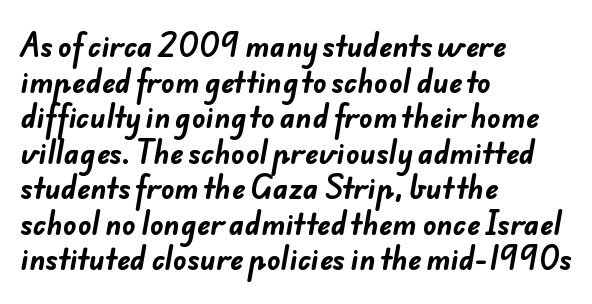
The image shows 28 px bold sans-serif type; set left-aligned, normal line spacing (1.27x), normal letter spacing, not underlined; low stroke contrast and a small x-height.
